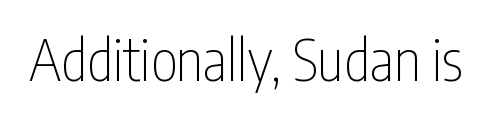
{"serif": "no", "italic": "no", "bold": "no", "weight": "thin", "width": "condensed", "stroke_contrast": "low", "x_height": "medium", "monospaced": "no", "underline": "no", "letter_spacing": "normal", "letter_spacing_em": 0.0, "glyph_px": 57}
